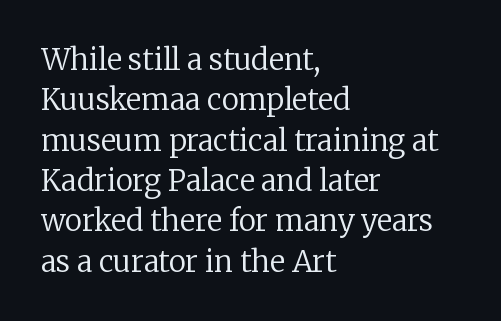
The image shows 29 px regular-weight serif type, upright; set left-aligned, normal line spacing (1.39x), normal letter spacing, not underlined; low stroke contrast and a medium x-height.
